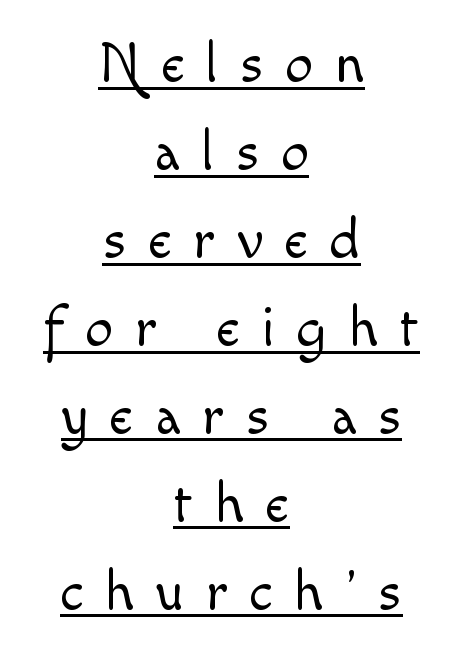
{"italic": "no", "bold": "no", "weight": "light", "width": "normal", "x_height": "small", "monospaced": "no", "underline": "yes", "align": "center", "line_spacing": "normal", "line_spacing_ratio": 1.57, "letter_spacing": "wide", "letter_spacing_em": 0.39, "glyph_px": 56}
